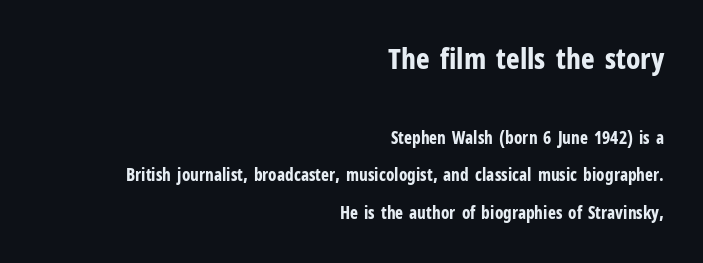
The image shows 29 px bold, condensed sans-serif type, upright; set right-aligned, loose line spacing (2.2x), normal letter spacing, not underlined; the first (top) block is 1.71x larger; low stroke contrast and a medium x-height.
